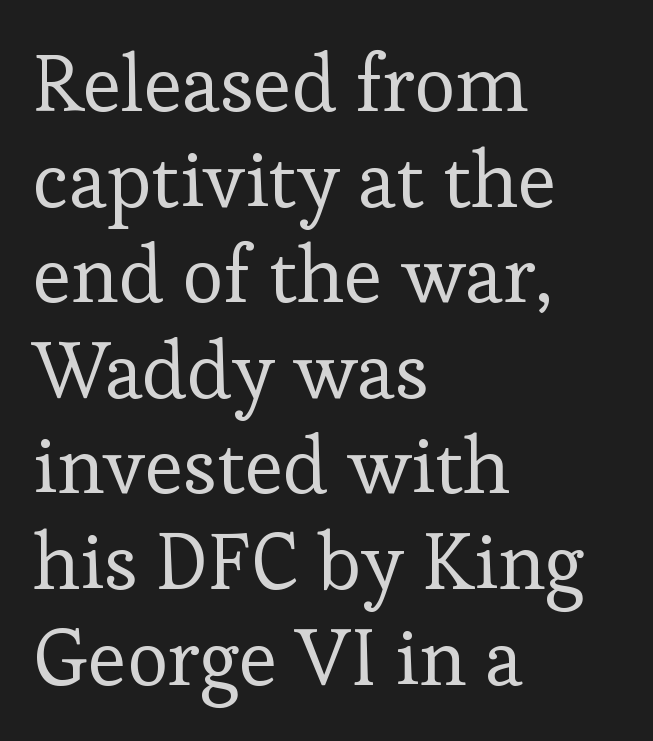
This sample uses an upright cut, with every glyph sitting square on the baseline. Caption: standard tracking, unaltered. Compared with a centered layout, this one pins lines to the left instead. A serif font was chosen for this passage. Glance below the letters and you will spot only blank space.
